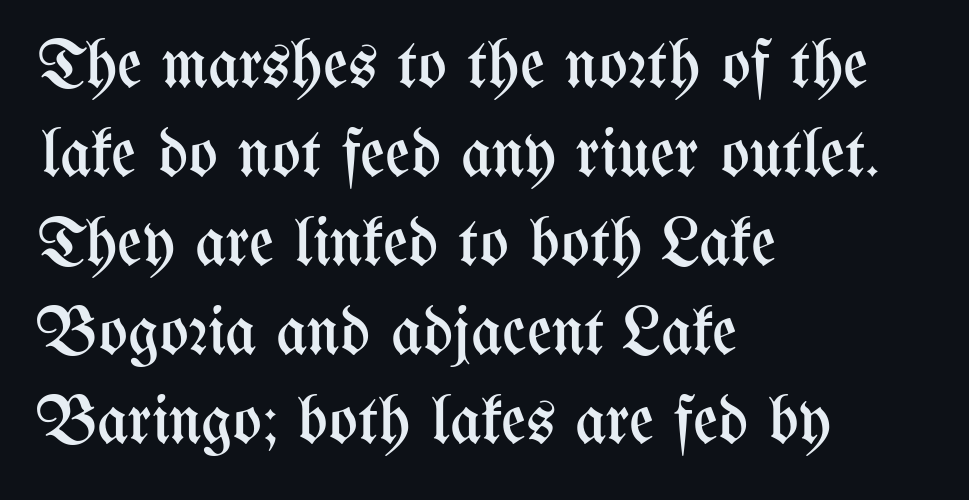
The image shows 68 px regular-weight, condensed type, upright; set left-aligned, normal line spacing (1.31x), normal letter spacing, not underlined; medium stroke contrast and a medium x-height.
